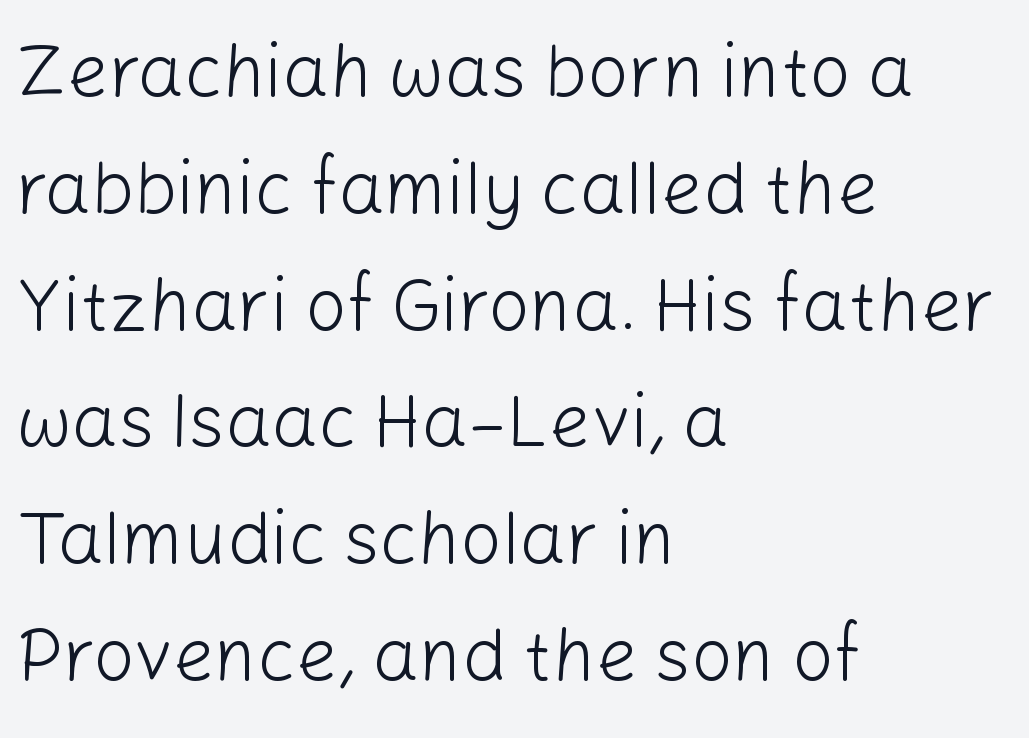
Q: Is the text bold? A: No.
Q: Is the text italic (slanted)? A: No, it is upright.
Q: Is the typeface a serif or a sans-serif typeface? A: Sans-serif.
Q: Is the text underlined? A: No.
Q: How is the paragraph aligned? A: Left-aligned.
Q: Is the spacing between letters normal or unusually wide? A: Normal.
Q: Is the spacing between lines tight, normal or loose? A: Normal.
Q: Width (condensed, normal, or wide)? A: Normal.
Q: Stroke contrast? A: Low.
Q: x-height? A: Medium.
Q: Monospaced? A: No.
